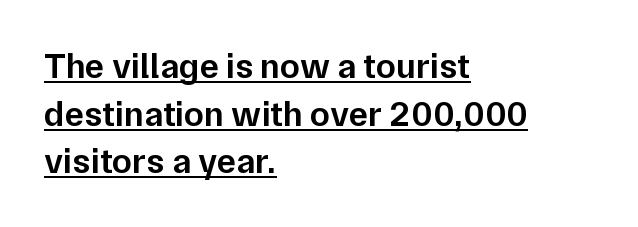
The image shows 36 px semibold sans-serif type, upright; set left-aligned, normal line spacing (1.32x), normal letter spacing, underlined; low stroke contrast and a medium x-height.
